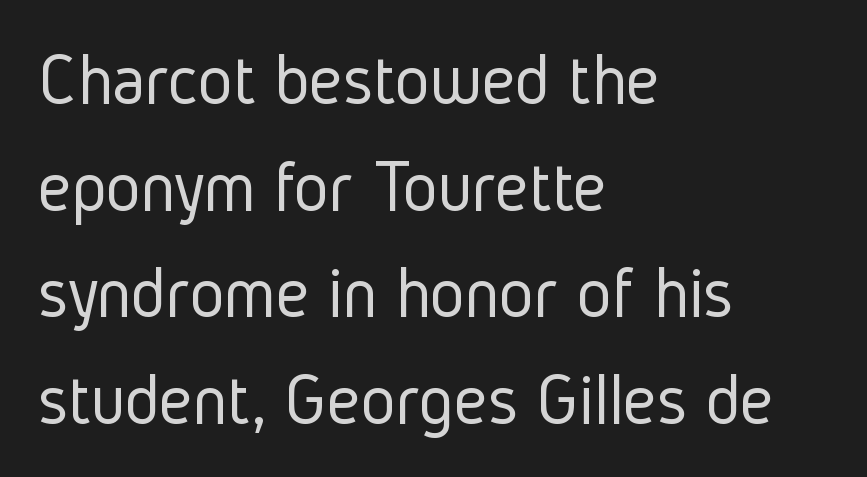
Q: Is the text bold? A: No.
Q: Is the text italic (slanted)? A: No, it is upright.
Q: Is the typeface a serif or a sans-serif typeface? A: Sans-serif.
Q: Is the text underlined? A: No.
Q: How is the paragraph aligned? A: Left-aligned.
Q: Is the spacing between letters normal or unusually wide? A: Normal.
Q: Is the spacing between lines tight, normal or loose? A: Normal.
Q: Width (condensed, normal, or wide)? A: Condensed.
Q: Stroke contrast? A: Low.
Q: x-height? A: Medium.
Q: Monospaced? A: No.
